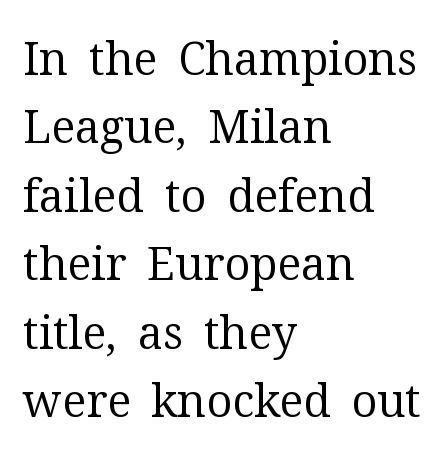
The image shows 45 px regular-weight serif type, upright; set left-aligned, normal line spacing (1.52x), normal letter spacing, not underlined; medium stroke contrast and a medium x-height.
